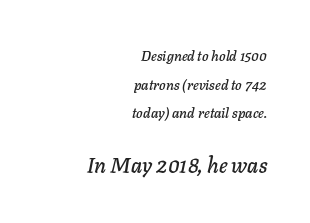
Q: Is the text italic (slanted)? A: Yes, it leans right by about 11 degrees.
Q: Is the text underlined? A: No.
Q: How is the paragraph aligned? A: Right-aligned.
Q: Is the spacing between letters normal or unusually wide? A: Normal.
Q: Is the spacing between lines tight, normal or loose? A: Loose.
Q: Which block of text is set in a larger size, the first (top) or the second (bottom)? A: The second (bottom) one.
